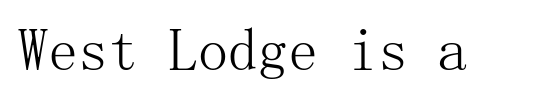
{"serif": "yes", "italic": "no", "bold": "no", "weight": "light", "width": "normal", "stroke_contrast": "medium", "x_height": "medium", "underline": "no", "letter_spacing": "normal", "letter_spacing_em": 0.0, "glyph_px": 60}
